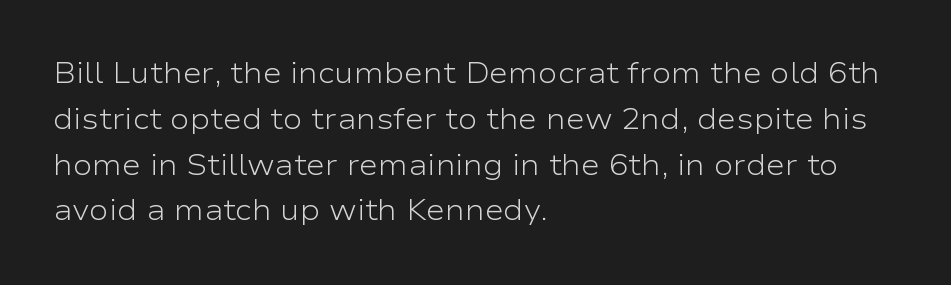
The image shows 29 px light, wide sans-serif type, upright; set left-aligned, normal line spacing (1.58x), normal letter spacing, not underlined; low stroke contrast and a medium x-height.
